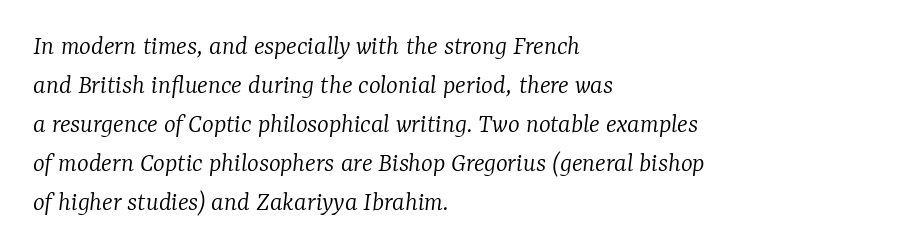
Is this a sans? No — the strokes have serifs. Slant detected: the letters are inclined. These lines are rendered in a variable-pitch font. The foot of each line stays bare and open.
